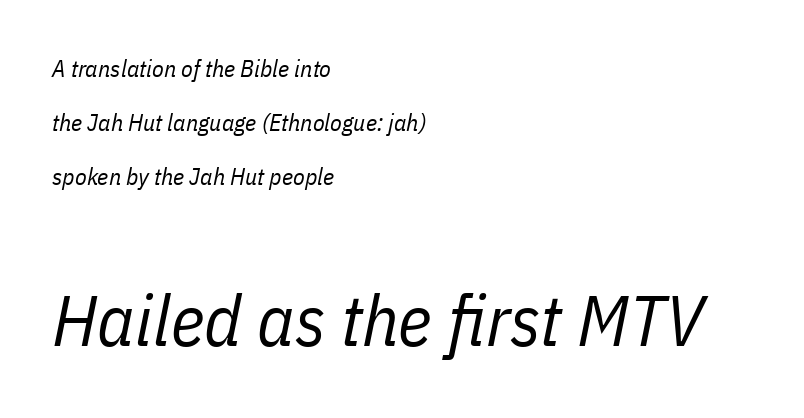
{"italic": "yes", "lean": "right", "slant_degrees": 11, "bold": "no", "weight": "regular", "width": "condensed", "stroke_contrast": "low", "x_height": "medium", "monospaced": "no", "underline": "no", "align": "left", "line_spacing": "loose", "line_spacing_ratio": 2.25, "letter_spacing": "normal", "letter_spacing_em": 0.0, "larger_block": "second", "size_ratio": 3.0, "glyph_px": 72}
